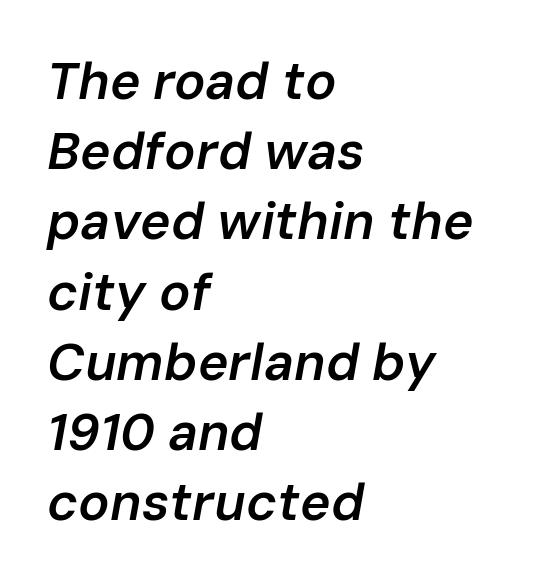
The rendering uses natural spacing where letterforms have individual widths. The font is running at a semibold setting, under full bold. The typesetter chose a ragged-right arrangement here. The passage shown stacks its lines at a standard gap. The text carries the slant typical of an italic or oblique font. Between one letter and the next there's only the usual sliver of space.
